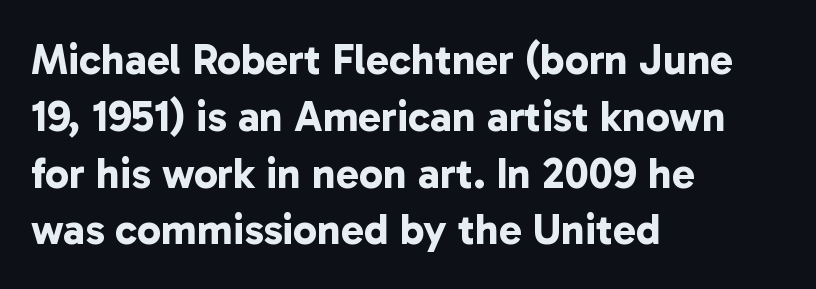
{"serif": "no", "bold": "yes", "weight": "bold", "width": "normal", "stroke_contrast": "low", "x_height": "medium", "monospaced": "no", "underline": "no", "align": "left", "line_spacing": "normal", "line_spacing_ratio": 1.32, "letter_spacing": "normal", "letter_spacing_em": 0.0, "glyph_px": 43}
